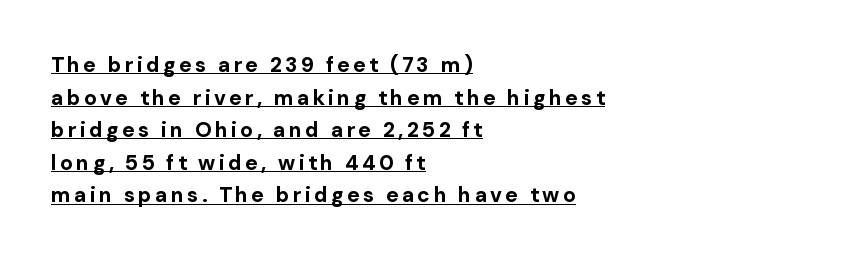
{"italic": "no", "bold": "yes", "underline": "yes", "align": "left", "line_spacing": "normal", "line_spacing_ratio": 1.55, "glyph_px": 21}
